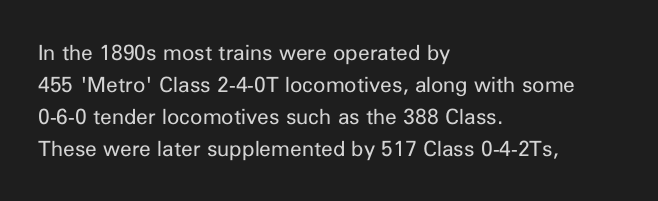
Q: Is the text bold? A: No.
Q: Is the text italic (slanted)? A: No, it is upright.
Q: Is the text underlined? A: No.
Q: How is the paragraph aligned? A: Left-aligned.
Q: Is the spacing between letters normal or unusually wide? A: Normal.
Q: Is the spacing between lines tight, normal or loose? A: Normal.
